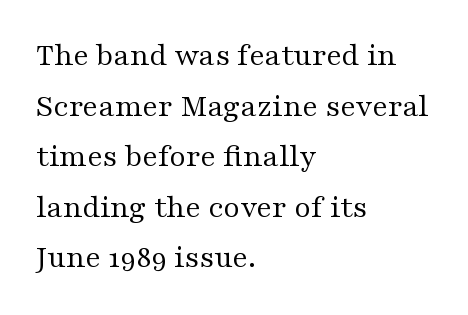
Q: Is the text bold? A: No.
Q: Is the text italic (slanted)? A: No, it is upright.
Q: Is the typeface a serif or a sans-serif typeface? A: Serif.
Q: Is the text underlined? A: No.
Q: How is the paragraph aligned? A: Left-aligned.
Q: Is the spacing between letters normal or unusually wide? A: Normal.
Q: Is the spacing between lines tight, normal or loose? A: Normal.
Q: Width (condensed, normal, or wide)? A: Wide.
Q: Stroke contrast? A: Medium.
Q: x-height? A: Medium.
Q: Monospaced? A: No.
